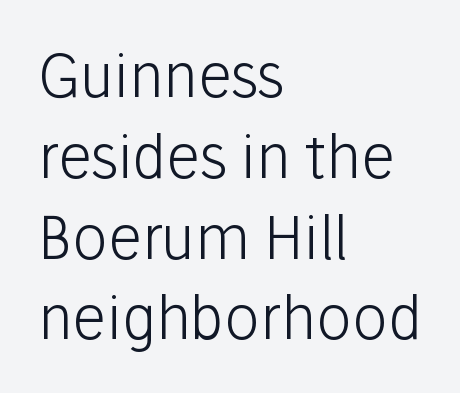
The string is rendered with underlining switched off. Glyph-to-glyph distance matches everyday printed text. Note the varied advance widths — an 'i' is clearly narrower than an 'm'. One-word summary of the alignment: left.
